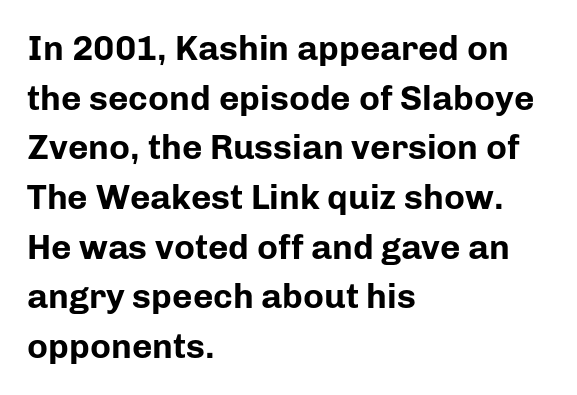
How would I describe the line gaps? Plain and ordinary. The passage is arranged the way most books set body copy — flush left. The passage shown is emphatically bold. Upright lettering throughout. Is the letter spacing exaggerated? No — it looks like the ordinary default. No word sits above an underline.
